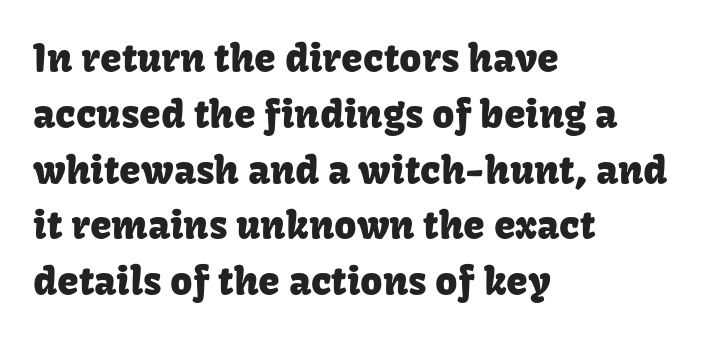
{"serif": "no", "italic": "no", "width": "normal", "stroke_contrast": "low", "x_height": "medium", "monospaced": "no", "underline": "no", "align": "left", "line_spacing": "normal", "line_spacing_ratio": 1.43, "letter_spacing": "normal", "letter_spacing_em": 0.0, "glyph_px": 39}
